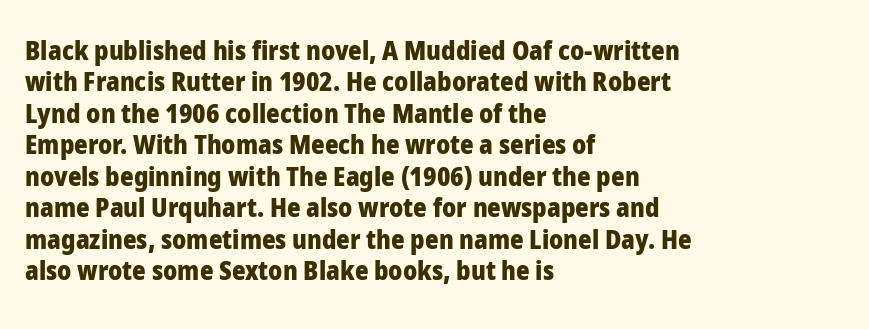
{"italic": "no", "bold": "yes", "underline": "no", "align": "left", "line_spacing_ratio": 1.21, "letter_spacing": "normal", "letter_spacing_em": 0.0, "glyph_px": 26}
